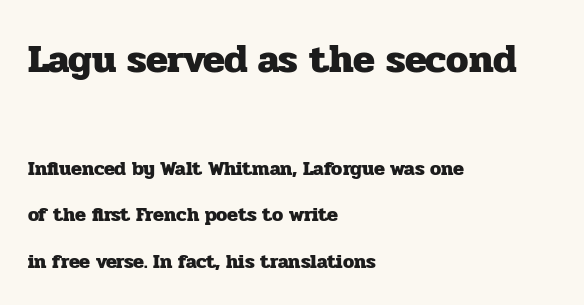
The image shows 40 px heavy serif type, upright; set left-aligned, loose line spacing (2.32x), normal letter spacing, not underlined; the first (top) block is 2.0x larger; low stroke contrast and a medium x-height.
